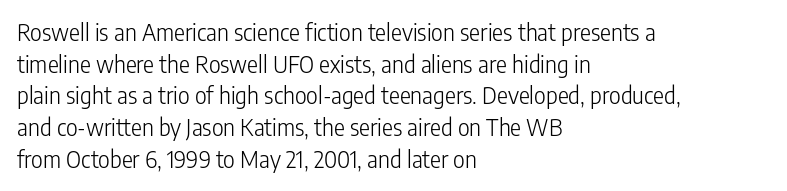
Q: Is the text bold? A: No.
Q: Is the text italic (slanted)? A: No, it is upright.
Q: Is the text underlined? A: No.
Q: How is the paragraph aligned? A: Left-aligned.
Q: Is the spacing between letters normal or unusually wide? A: Normal.
Q: Is the spacing between lines tight, normal or loose? A: Normal.
